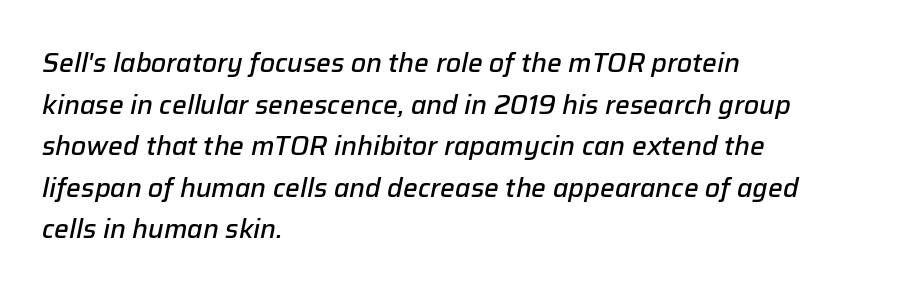
The image shows 26 px text type, italic (leaning right); set left-aligned, normal line spacing (1.6x), normal letter spacing, not underlined.
